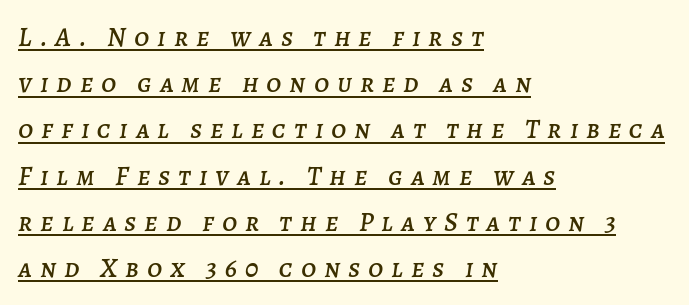
{"italic": "yes", "lean": "right", "slant_degrees": 7, "underline": "yes", "align": "left", "line_spacing_ratio": 1.71, "letter_spacing": "wide", "letter_spacing_em": 0.3, "glyph_px": 27}
